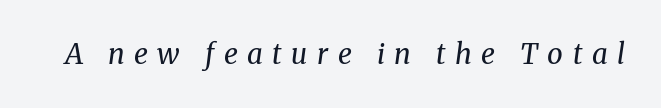
The typography opts for an oblique posture over an upright one. This is not heavy type; no bold has been used. The space beneath each line is pristine and unruled. Check where the strokes stop: tiny serifs finish them off. These lines are rendered in a variable-pitch font.
